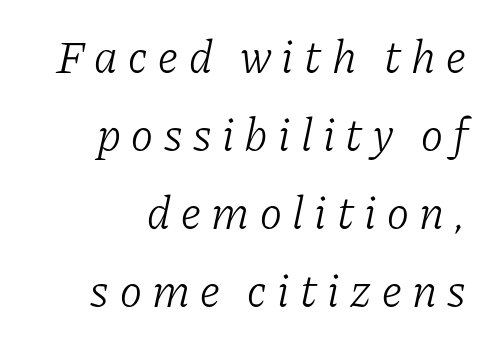
The face used here is seriffed, in the tradition of book romans. No word sits above an underline. The whole block is typeset with a tilt. Spacing between characters has been opened up far beyond the box default.
